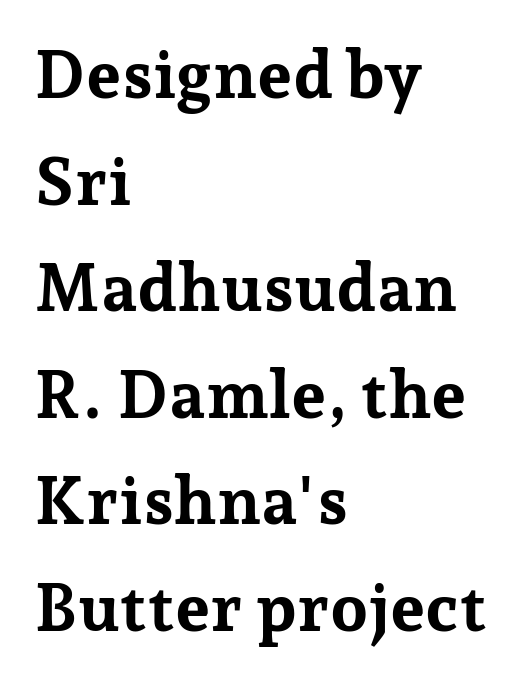
The image shows 67 px bold serif type, upright; set left-aligned, normal line spacing (1.59x), normal letter spacing, not underlined; low stroke contrast and a medium x-height.
